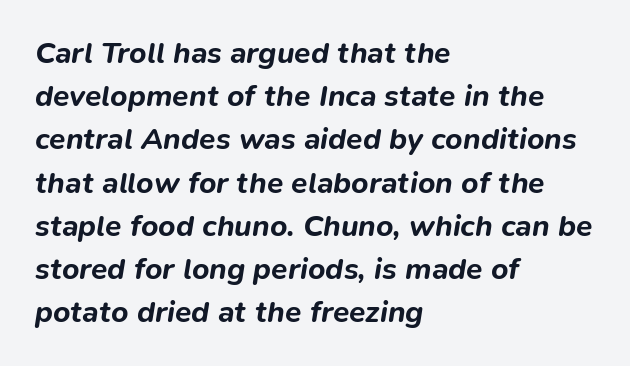
Q: Is the text bold? A: Yes.
Q: Is the text italic (slanted)? A: Yes, it leans right by about 9 degrees.
Q: Is the text underlined? A: No.
Q: How is the paragraph aligned? A: Left-aligned.
Q: Is the spacing between letters normal or unusually wide? A: Normal.
Q: Is the spacing between lines tight, normal or loose? A: Normal.
Q: Width (condensed, normal, or wide)? A: Normal.
Q: Stroke contrast? A: Low.
Q: x-height? A: Medium.
Q: Monospaced? A: No.
